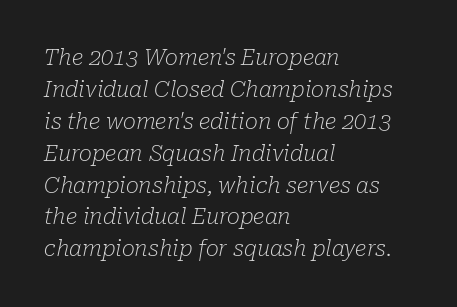
The image shows 22 px text type, italic (leaning right); set left-aligned, normal line spacing (1.45x), normal letter spacing, not underlined.
